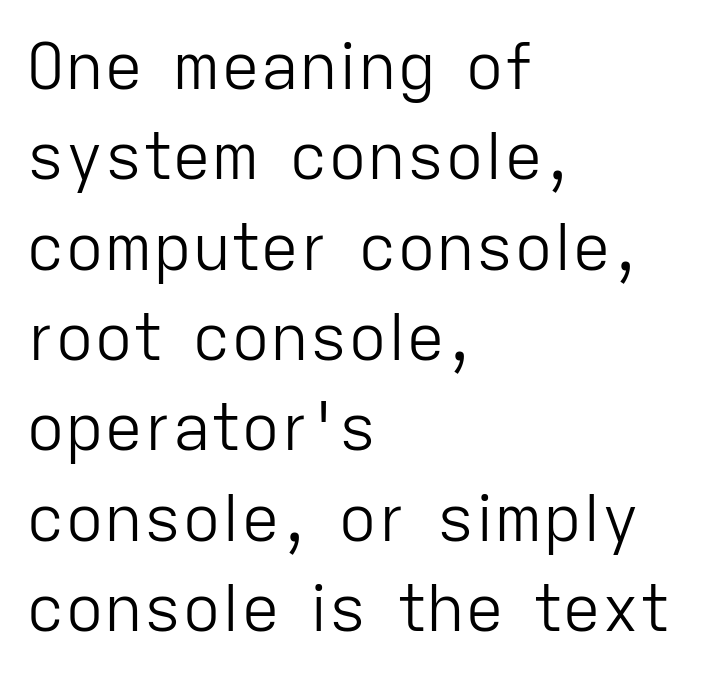
The image shows 65 px light sans-serif type, upright; set left-aligned, normal line spacing (1.39x), normal letter spacing, not underlined; low stroke contrast and a medium x-height.
